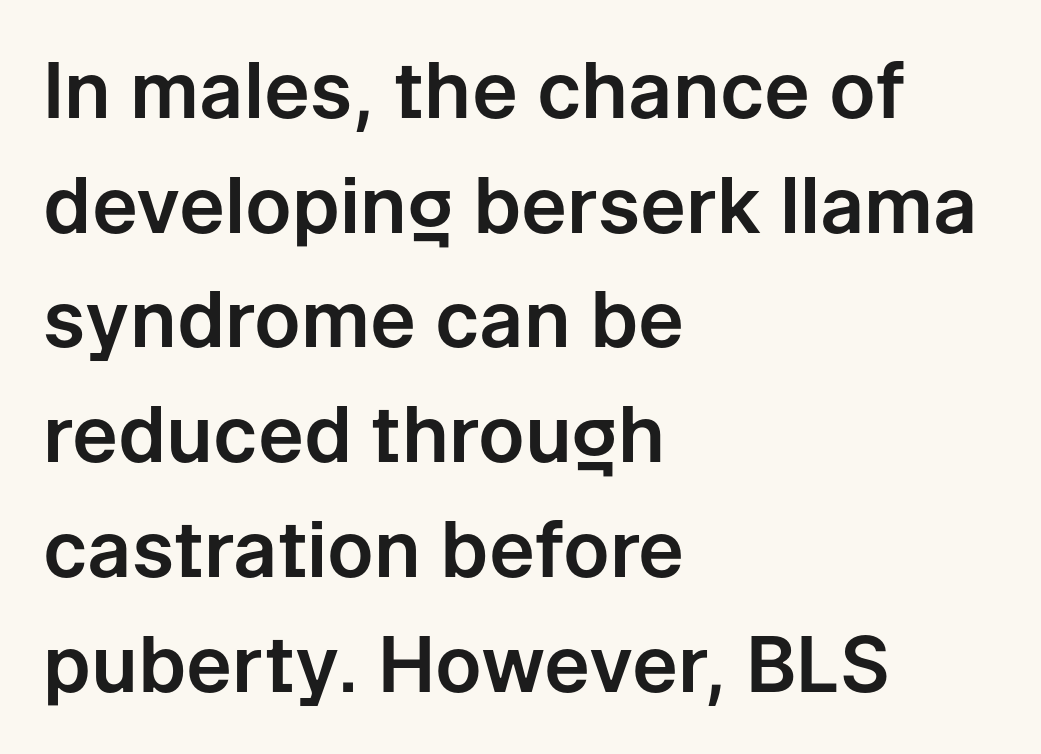
The image shows 77 px sans-serif type, upright; set left-aligned, normal line spacing (1.49x), normal letter spacing, not underlined; low stroke contrast and a medium x-height.
